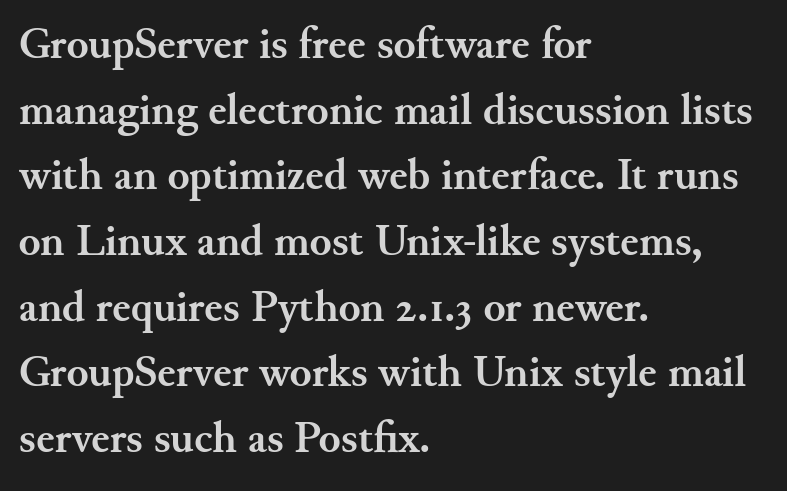
{"serif": "yes", "italic": "no", "bold": "yes", "weight": "semibold", "width": "normal", "stroke_contrast": "medium", "x_height": "small", "monospaced": "no", "underline": "no", "align": "left", "line_spacing": "normal", "line_spacing_ratio": 1.46, "letter_spacing": "normal", "letter_spacing_em": 0.0, "glyph_px": 45}
